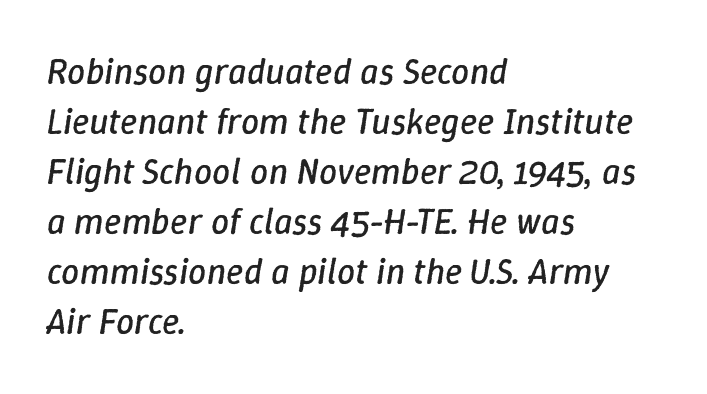
Q: Is the text bold? A: No.
Q: Is the text italic (slanted)? A: Yes, it leans right by about 9 degrees.
Q: Is the text underlined? A: No.
Q: How is the paragraph aligned? A: Left-aligned.
Q: Is the spacing between letters normal or unusually wide? A: Normal.
Q: Is the spacing between lines tight, normal or loose? A: Normal.
Q: Width (condensed, normal, or wide)? A: Normal.
Q: Stroke contrast? A: Low.
Q: x-height? A: Medium.
Q: Monospaced? A: No.
